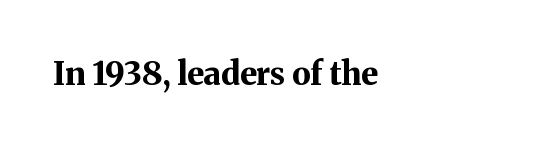
Posture: straight, roman, zero tilt. Serif or sans? Serif — the stroke terminals have little feet. The rendering uses natural spacing where letterforms have individual widths. The characters look thick and weighty, a clear bold. Nothing unusual about the tracking: characters are spaced as the font intends.
